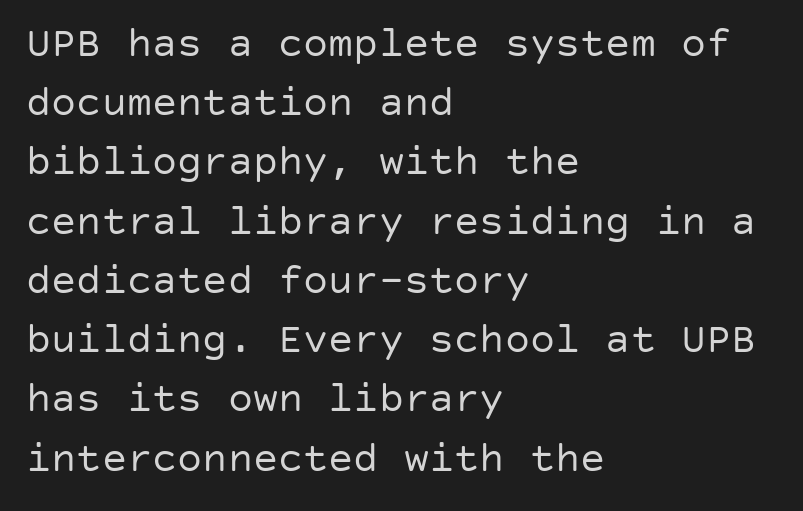
Q: Is the text bold? A: No.
Q: Is the text italic (slanted)? A: No, it is upright.
Q: Is the typeface a serif or a sans-serif typeface? A: Sans-serif.
Q: Is the text underlined? A: No.
Q: How is the paragraph aligned? A: Left-aligned.
Q: Is the spacing between letters normal or unusually wide? A: Normal.
Q: Is the spacing between lines tight, normal or loose? A: Normal.
Q: Width (condensed, normal, or wide)? A: Normal.
Q: Stroke contrast? A: Low.
Q: x-height? A: Large.
